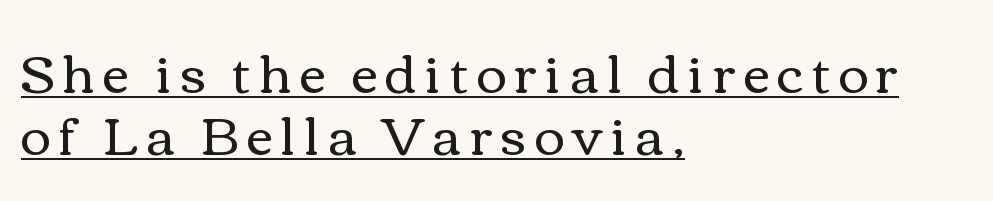
The image shows 52 px regular-weight, wide type, upright; set left-aligned, line spacing 1.19x, underlined; medium stroke contrast and a medium x-height.
